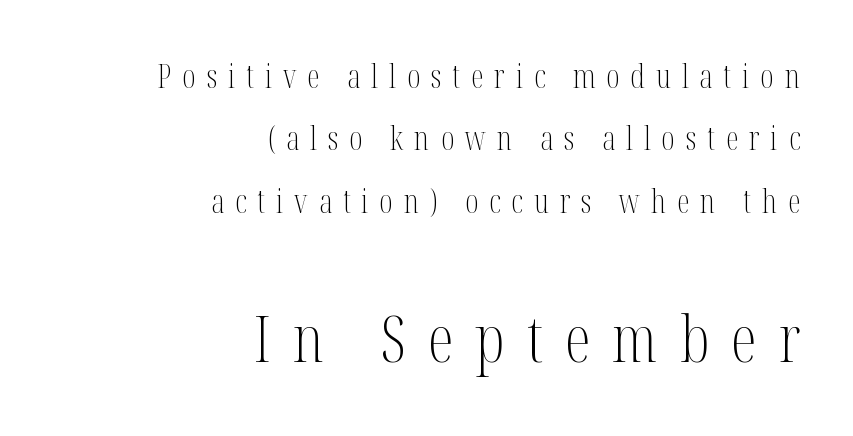
{"serif": "yes", "italic": "no", "bold": "no", "weight": "light", "width": "condensed", "stroke_contrast": "medium", "x_height": "medium", "monospaced": "no", "underline": "no", "align": "right", "line_spacing": "loose", "line_spacing_ratio": 1.95, "letter_spacing": "wide", "letter_spacing_em": 0.34, "larger_block": "second", "size_ratio": 2.03, "glyph_px": 65}
